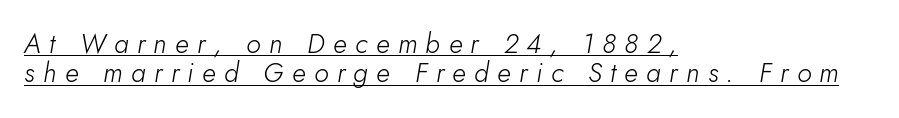
The image shows 27 px text type, italic (leaning right); set left-aligned, tight line spacing (1.08x), unusually wide letter spacing (+0.31 em), underlined.
